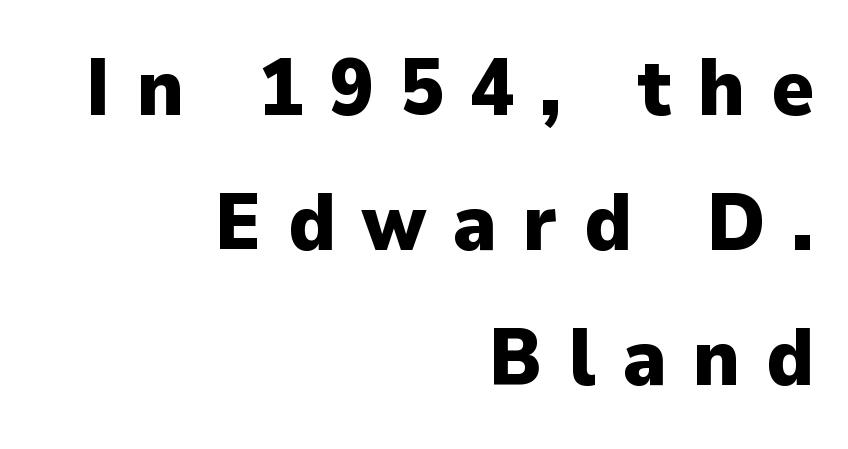
The image shows 80 px heavy sans-serif type, upright; set right-aligned, normal line spacing (1.69x), unusually wide letter spacing (+0.33 em), not underlined; low stroke contrast and a medium x-height.
